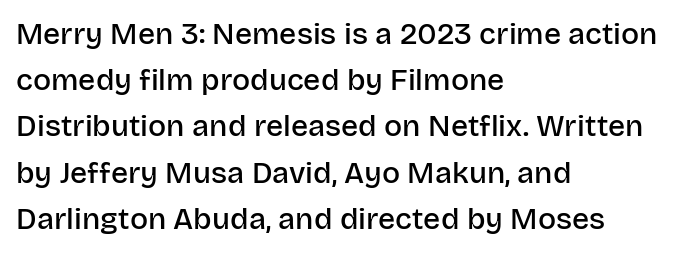
Q: Is the text bold? A: Semi-bold.
Q: Is the text italic (slanted)? A: No, it is upright.
Q: Is the typeface a serif or a sans-serif typeface? A: Sans-serif.
Q: Is the text underlined? A: No.
Q: How is the paragraph aligned? A: Left-aligned.
Q: Is the spacing between letters normal or unusually wide? A: Normal.
Q: Is the spacing between lines tight, normal or loose? A: Normal.
Q: Width (condensed, normal, or wide)? A: Normal.
Q: Stroke contrast? A: Low.
Q: x-height? A: Large.
Q: Monospaced? A: No.
